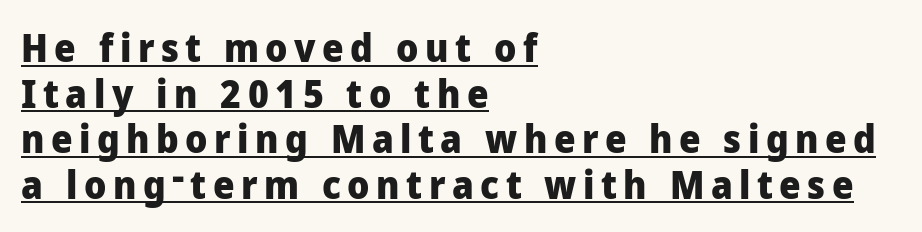
{"serif": "no", "italic": "no", "bold": "yes", "weight": "heavy", "width": "normal", "stroke_contrast": "low", "x_height": "medium", "monospaced": "no", "underline": "yes", "align": "left", "line_spacing_ratio": 1.2, "glyph_px": 38}
